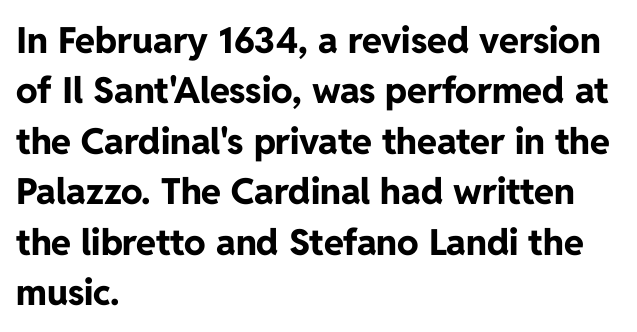
Q: Is the text bold? A: Yes.
Q: Is the text italic (slanted)? A: No, it is upright.
Q: Is the typeface a serif or a sans-serif typeface? A: Sans-serif.
Q: Is the text underlined? A: No.
Q: How is the paragraph aligned? A: Left-aligned.
Q: Is the spacing between letters normal or unusually wide? A: Normal.
Q: Is the spacing between lines tight, normal or loose? A: Normal.
Q: Width (condensed, normal, or wide)? A: Normal.
Q: Stroke contrast? A: Low.
Q: x-height? A: Medium.
Q: Monospaced? A: No.
